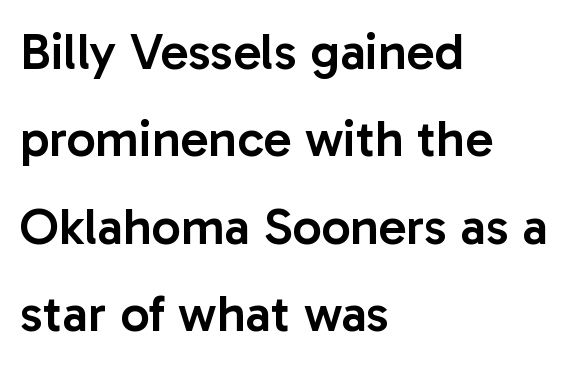
{"serif": "no", "italic": "no", "bold": "semi", "weight": "semibold", "width": "normal", "stroke_contrast": "low", "x_height": "medium", "monospaced": "no", "underline": "no", "align": "left", "line_spacing": "normal", "line_spacing_ratio": 1.68, "letter_spacing": "normal", "letter_spacing_em": 0.0, "glyph_px": 52}
